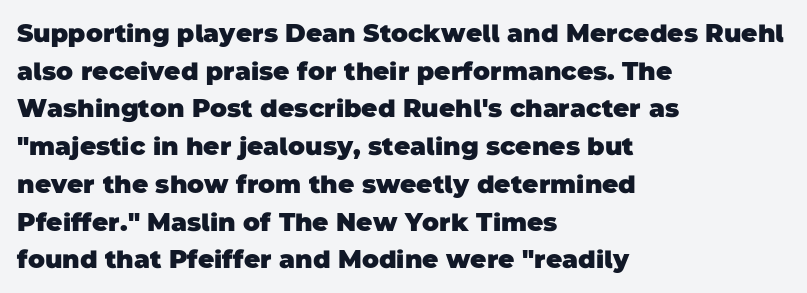
{"bold": "yes", "underline": "no", "align": "left", "line_spacing": "normal", "line_spacing_ratio": 1.51, "letter_spacing": "normal", "letter_spacing_em": 0.0, "glyph_px": 25}
